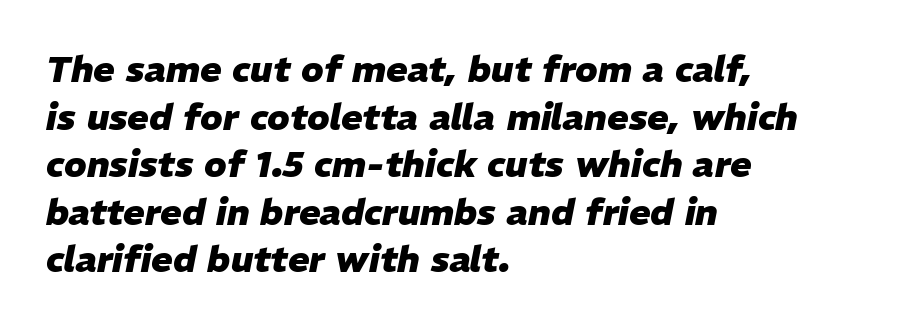
{"italic": "yes", "lean": "right", "slant_degrees": 11, "bold": "yes", "weight": "heavy", "width": "normal", "stroke_contrast": "low", "x_height": "medium", "monospaced": "no", "underline": "no", "align": "left", "line_spacing": "normal", "line_spacing_ratio": 1.32, "letter_spacing": "normal", "letter_spacing_em": 0.0, "glyph_px": 36}
